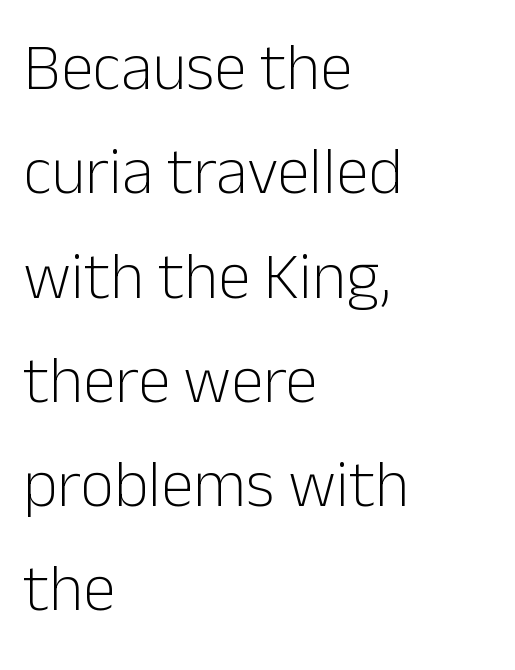
{"serif": "no", "italic": "no", "bold": "no", "weight": "light", "width": "normal", "stroke_contrast": "low", "x_height": "medium", "monospaced": "no", "underline": "no", "align": "left", "line_spacing": "normal", "line_spacing_ratio": 1.58, "letter_spacing": "normal", "letter_spacing_em": 0.0, "glyph_px": 66}
